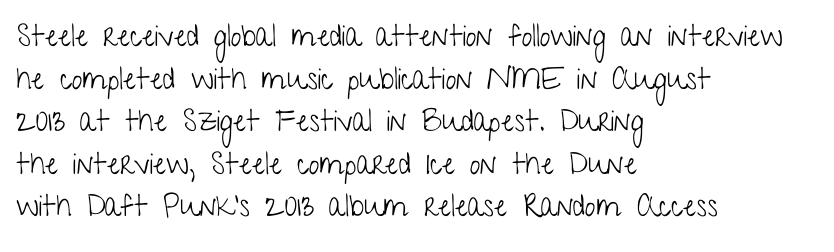
Q: Is the text bold? A: No.
Q: Is the text italic (slanted)? A: No, it is upright.
Q: Is the typeface a serif or a sans-serif typeface? A: Sans-serif.
Q: Is the text underlined? A: No.
Q: How is the paragraph aligned? A: Left-aligned.
Q: Is the spacing between letters normal or unusually wide? A: Normal.
Q: Is the spacing between lines tight, normal or loose? A: Normal.
Q: Width (condensed, normal, or wide)? A: Condensed.
Q: Stroke contrast? A: Low.
Q: x-height? A: Medium.
Q: Monospaced? A: No.
